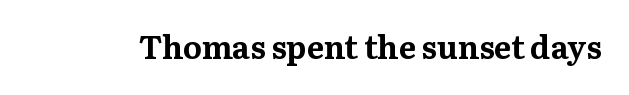
Q: Is the text bold? A: Yes.
Q: Is the text italic (slanted)? A: No, it is upright.
Q: Is the typeface a serif or a sans-serif typeface? A: Serif.
Q: Is the text underlined? A: No.
Q: Is the spacing between letters normal or unusually wide? A: Normal.
Q: Width (condensed, normal, or wide)? A: Normal.
Q: Stroke contrast? A: Medium.
Q: x-height? A: Medium.
Q: Monospaced? A: No.
